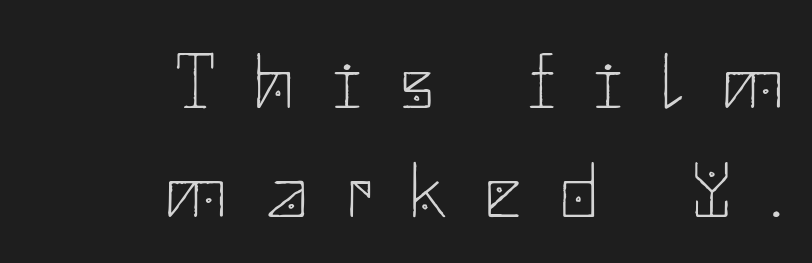
Q: Is the text bold? A: No.
Q: Is the text italic (slanted)? A: No, it is upright.
Q: Is the typeface a serif or a sans-serif typeface? A: Sans-serif.
Q: Is the text underlined? A: No.
Q: How is the paragraph aligned? A: Right-aligned.
Q: Is the spacing between letters normal or unusually wide? A: Unusually wide.
Q: Is the spacing between lines tight, normal or loose? A: Normal.
Q: Width (condensed, normal, or wide)? A: Normal.
Q: Stroke contrast? A: Low.
Q: x-height? A: Small.
